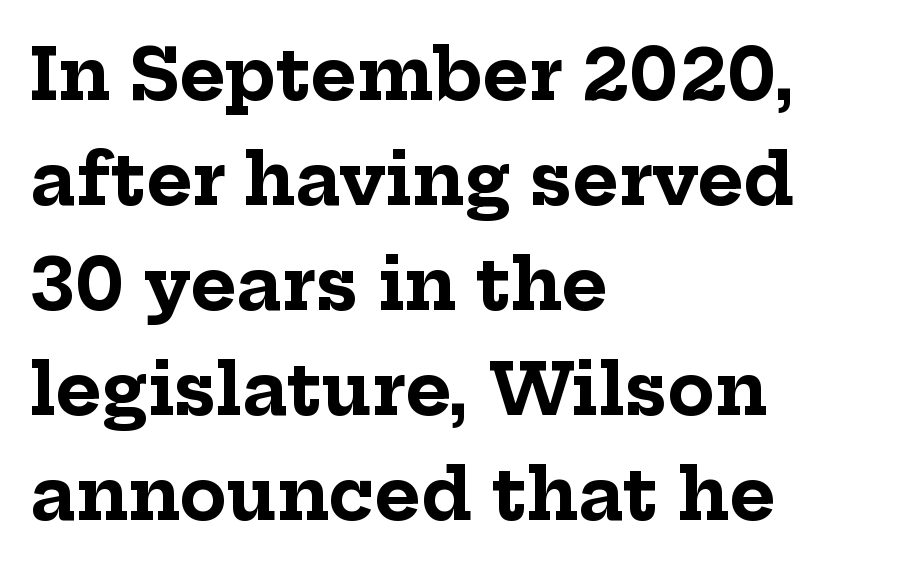
The image shows 70 px bold serif type, upright; set left-aligned, normal line spacing (1.5x), normal letter spacing, not underlined; low stroke contrast and a medium x-height.
